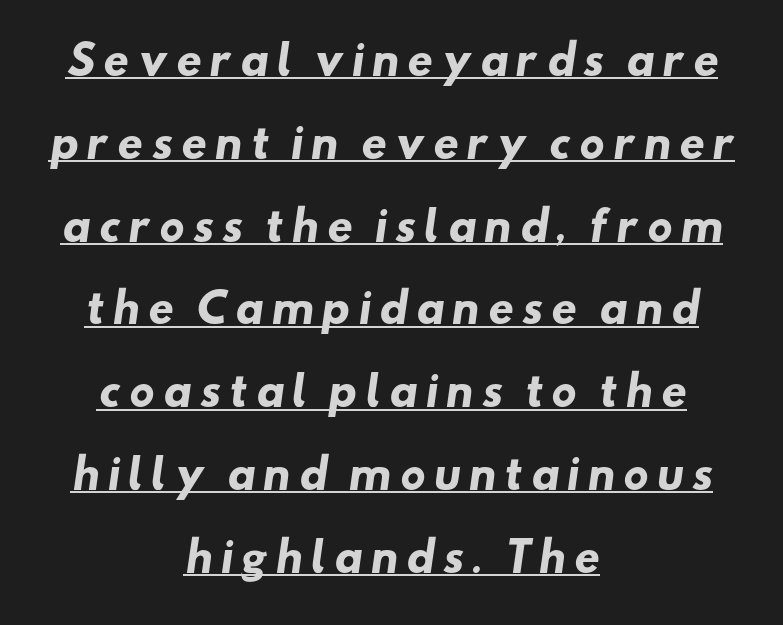
{"serif": "no", "bold": "yes", "weight": "heavy", "width": "wide", "stroke_contrast": "low", "x_height": "small", "monospaced": "no", "underline": "yes", "align": "center", "line_spacing": "loose", "line_spacing_ratio": 2.07, "glyph_px": 40}
